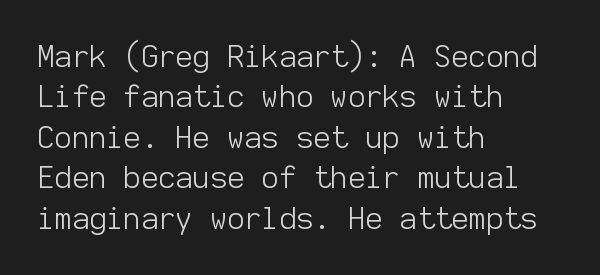
Q: Is the text bold? A: No.
Q: Is the text italic (slanted)? A: No, it is upright.
Q: Is the typeface a serif or a sans-serif typeface? A: Sans-serif.
Q: Is the text underlined? A: No.
Q: How is the paragraph aligned? A: Left-aligned.
Q: Is the spacing between letters normal or unusually wide? A: Normal.
Q: Is the spacing between lines tight, normal or loose? A: Normal.
Q: Width (condensed, normal, or wide)? A: Normal.
Q: Stroke contrast? A: Low.
Q: x-height? A: Medium.
Q: Monospaced? A: Yes.
